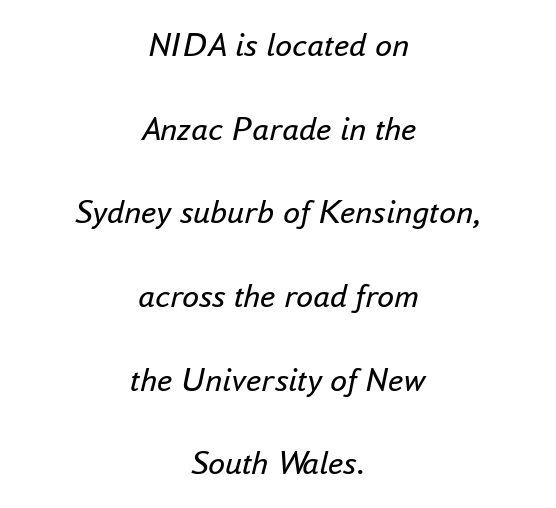
The image shows 34 px regular-weight type, italic (leaning right); set centered, loose line spacing (2.46x), normal letter spacing, not underlined; low stroke contrast and a small x-height.
